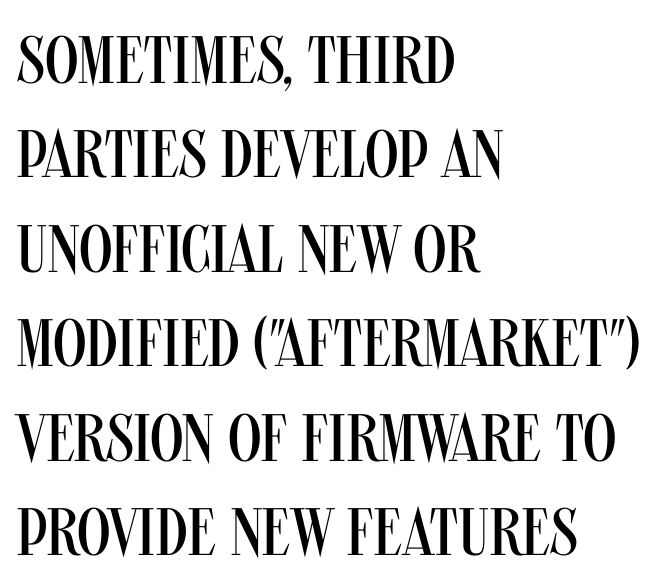
Q: Is the text bold? A: No.
Q: Is the text italic (slanted)? A: No, it is upright.
Q: Is the typeface a serif or a sans-serif typeface? A: Sans-serif.
Q: Is the text underlined? A: No.
Q: How is the paragraph aligned? A: Left-aligned.
Q: Is the spacing between letters normal or unusually wide? A: Normal.
Q: Is the spacing between lines tight, normal or loose? A: Normal.
Q: Width (condensed, normal, or wide)? A: Condensed.
Q: Stroke contrast? A: Medium.
Q: x-height? A: Large.
Q: Monospaced? A: No.
